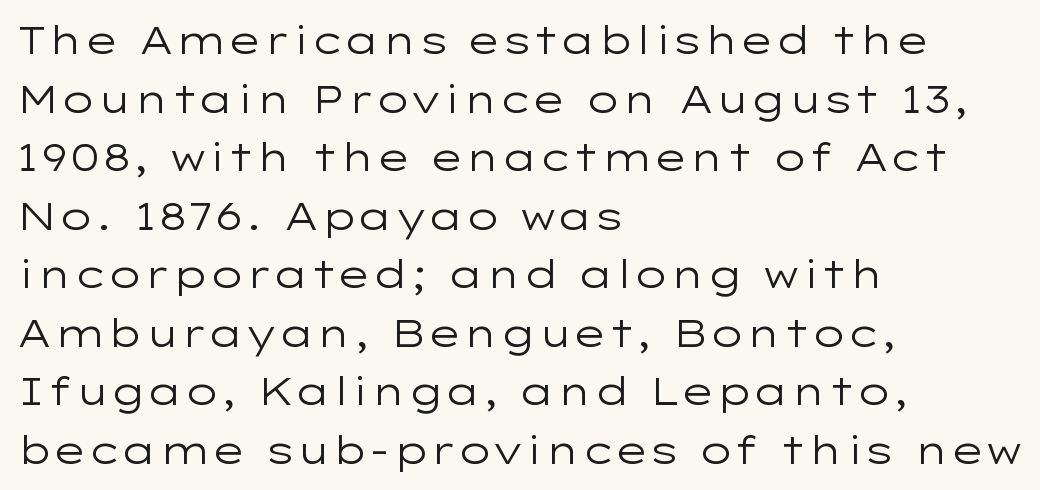
Q: Is the text bold? A: No.
Q: Is the text italic (slanted)? A: No, it is upright.
Q: Is the typeface a serif or a sans-serif typeface? A: Sans-serif.
Q: Is the text underlined? A: No.
Q: How is the paragraph aligned? A: Left-aligned.
Q: Is the spacing between letters normal or unusually wide? A: Normal.
Q: Is the spacing between lines tight, normal or loose? A: Normal.
Q: Width (condensed, normal, or wide)? A: Wide.
Q: Stroke contrast? A: Low.
Q: x-height? A: Medium.
Q: Monospaced? A: No.
